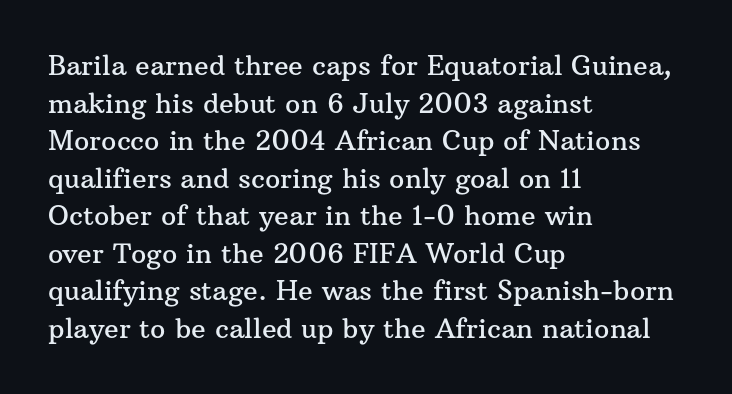
The image shows 27 px text type, upright; set left-aligned, normal line spacing (1.39x), normal letter spacing, not underlined.
